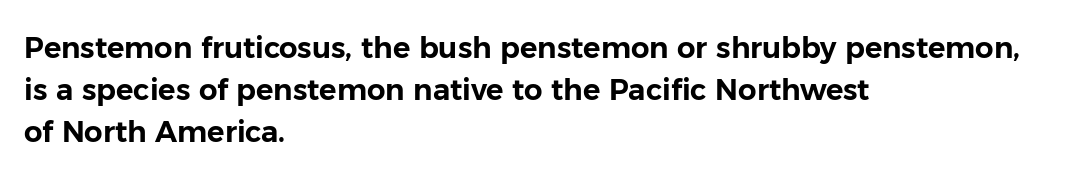
Q: Is the text italic (slanted)? A: No, it is upright.
Q: Is the typeface a serif or a sans-serif typeface? A: Sans-serif.
Q: Is the text underlined? A: No.
Q: How is the paragraph aligned? A: Left-aligned.
Q: Is the spacing between letters normal or unusually wide? A: Normal.
Q: Is the spacing between lines tight, normal or loose? A: Normal.
Q: Width (condensed, normal, or wide)? A: Normal.
Q: Stroke contrast? A: Low.
Q: x-height? A: Medium.
Q: Monospaced? A: No.
